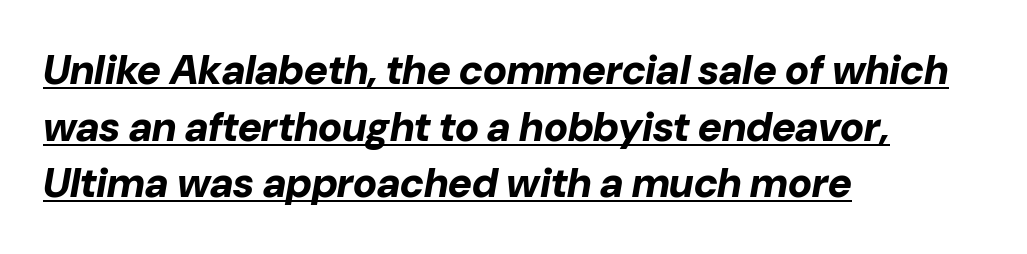
Q: Is the text bold? A: Yes.
Q: Is the text italic (slanted)? A: Yes, it leans right by about 10 degrees.
Q: Is the text underlined? A: Yes.
Q: How is the paragraph aligned? A: Left-aligned.
Q: Is the spacing between letters normal or unusually wide? A: Normal.
Q: Is the spacing between lines tight, normal or loose? A: Normal.
Q: Width (condensed, normal, or wide)? A: Normal.
Q: Stroke contrast? A: Low.
Q: x-height? A: Medium.
Q: Monospaced? A: No.
